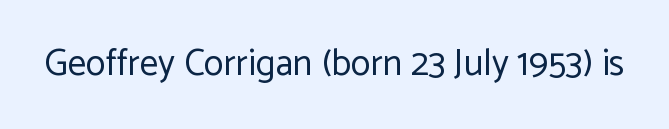
Q: Is the text bold? A: No.
Q: Is the text italic (slanted)? A: No, it is upright.
Q: Is the typeface a serif or a sans-serif typeface? A: Sans-serif.
Q: Is the text underlined? A: No.
Q: Is the spacing between letters normal or unusually wide? A: Normal.
Q: Width (condensed, normal, or wide)? A: Normal.
Q: Stroke contrast? A: Low.
Q: x-height? A: Medium.
Q: Monospaced? A: No.
